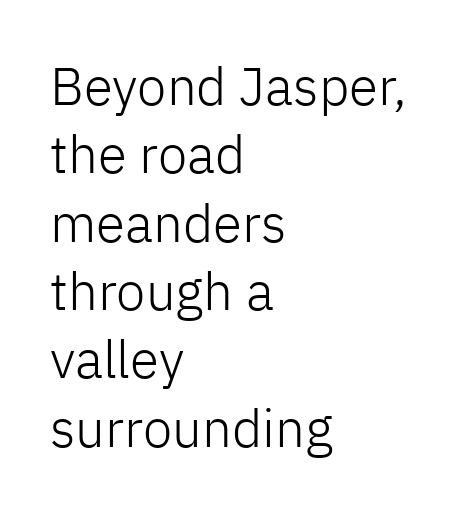
Underline: absent. Spacing verdict: proportional, widths tailored to each character. Heft: none added — not bold. Posture: vertical. The rendering anchors every line to the left-hand side.
